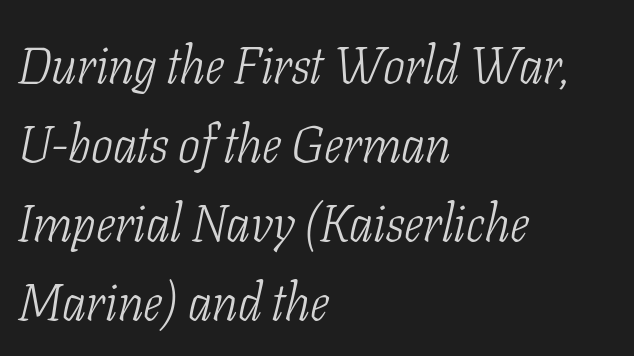
The image shows 52 px light, condensed serif type, italic (leaning right); set left-aligned, normal line spacing (1.52x), normal letter spacing, not underlined; low stroke contrast and a medium x-height.
